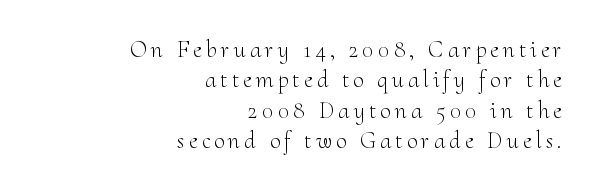
Regular leading. Bare-footed words on every line. Does the copy run flush right? Yes — the right margin is perfectly even. Every character sits straight up, as roman type does.
